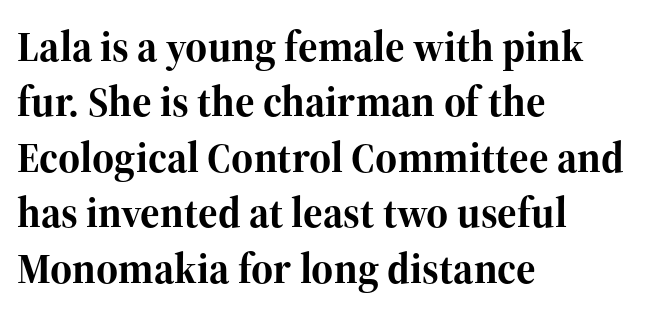
Q: Is the text bold? A: Yes.
Q: Is the text italic (slanted)? A: No, it is upright.
Q: Is the typeface a serif or a sans-serif typeface? A: Serif.
Q: Is the text underlined? A: No.
Q: How is the paragraph aligned? A: Left-aligned.
Q: Is the spacing between letters normal or unusually wide? A: Normal.
Q: Is the spacing between lines tight, normal or loose? A: Normal.
Q: Width (condensed, normal, or wide)? A: Normal.
Q: Stroke contrast? A: High.
Q: x-height? A: Medium.
Q: Monospaced? A: No.
